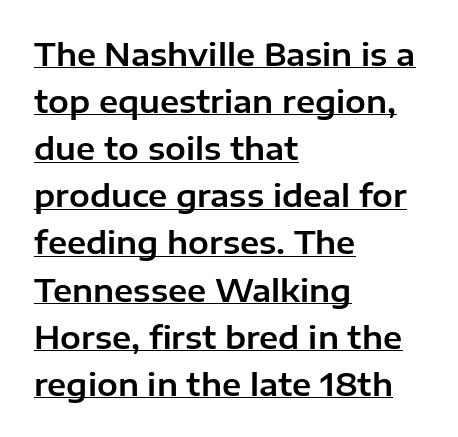
Q: Is the text italic (slanted)? A: No, it is upright.
Q: Is the typeface a serif or a sans-serif typeface? A: Sans-serif.
Q: Is the text underlined? A: Yes.
Q: How is the paragraph aligned? A: Left-aligned.
Q: Is the spacing between letters normal or unusually wide? A: Normal.
Q: Is the spacing between lines tight, normal or loose? A: Normal.
Q: Width (condensed, normal, or wide)? A: Normal.
Q: Stroke contrast? A: Low.
Q: x-height? A: Medium.
Q: Monospaced? A: No.
